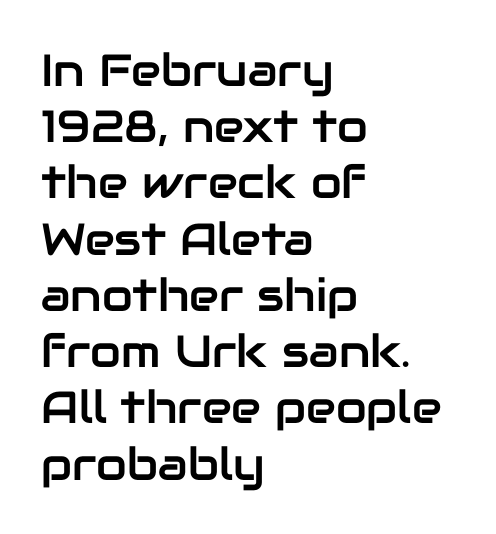
Regarding leading, the lines here are spaced in the standard way. The rendering uses natural spacing where letterforms have individual widths. Where is the straight margin? On the left. Look at the bottom of the vertical strokes: they stop flat, with no serifs. The passage shown has conventional tracking throughout.
